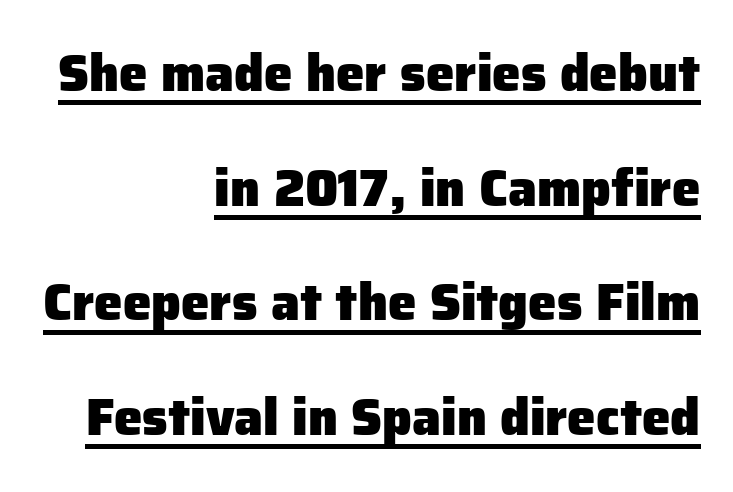
{"serif": "no", "italic": "no", "bold": "yes", "weight": "heavy", "width": "normal", "stroke_contrast": "low", "x_height": "medium", "monospaced": "no", "underline": "yes", "align": "right", "line_spacing": "loose", "line_spacing_ratio": 2.25, "letter_spacing": "normal", "letter_spacing_em": 0.0, "glyph_px": 51}
